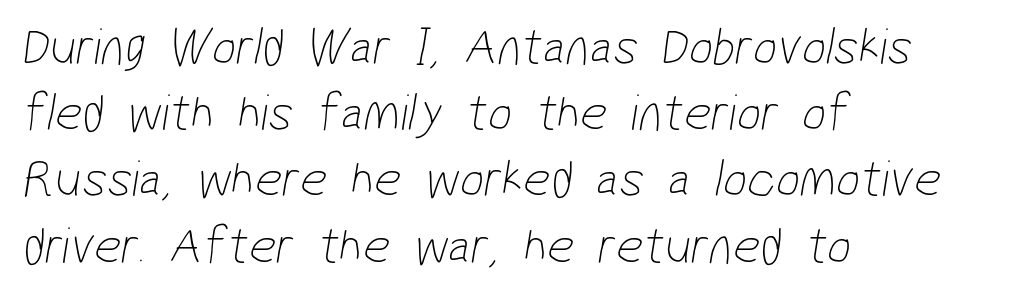
{"serif": "no", "bold": "no", "weight": "thin", "width": "condensed", "stroke_contrast": "low", "x_height": "medium", "monospaced": "no", "underline": "no", "align": "left", "line_spacing": "normal", "line_spacing_ratio": 1.25, "letter_spacing": "normal", "letter_spacing_em": 0.0, "glyph_px": 53}
